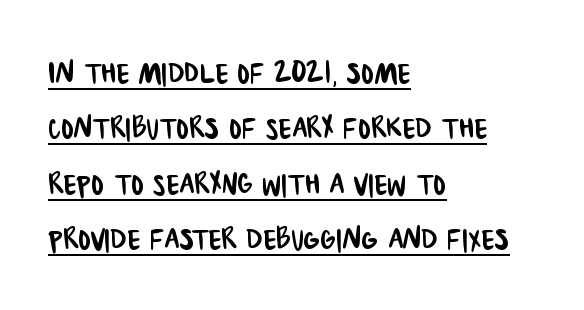
The image shows 38 px condensed sans-serif type; set left-aligned, normal line spacing (1.46x), normal letter spacing, underlined; low stroke contrast and a large x-height.
